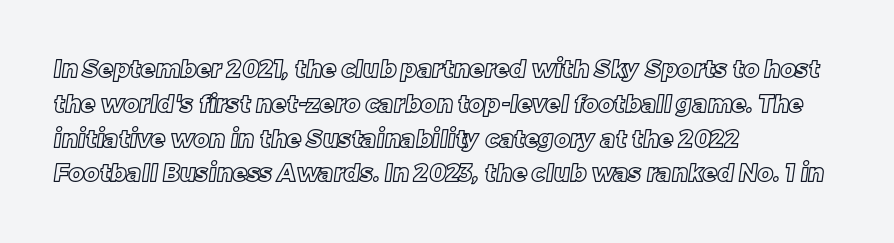
The image shows 24 px text type; set left-aligned, normal line spacing (1.45x), normal letter spacing, not underlined.
